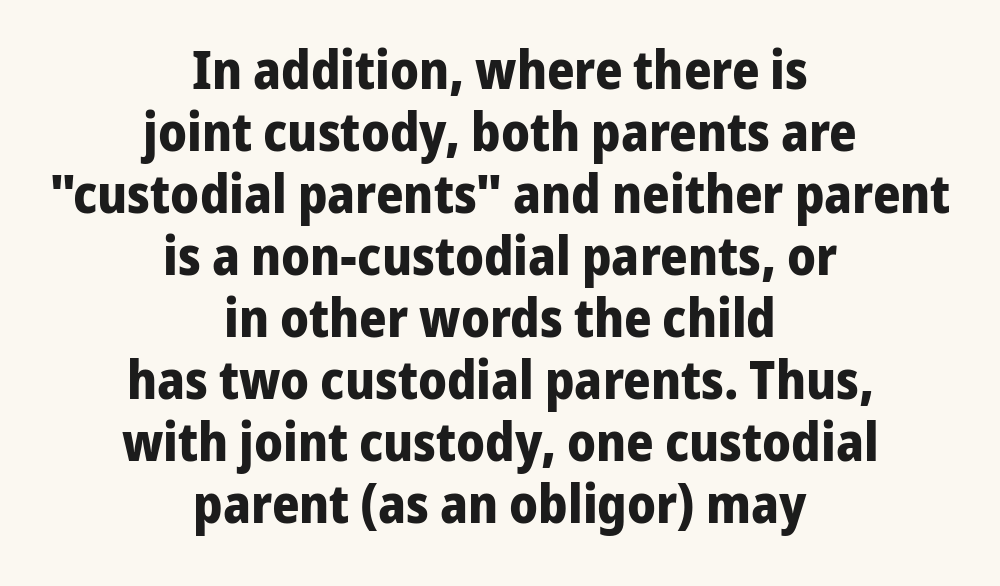
{"serif": "no", "italic": "no", "bold": "yes", "weight": "bold", "width": "normal", "stroke_contrast": "low", "x_height": "medium", "monospaced": "no", "underline": "no", "align": "center", "line_spacing_ratio": 1.17, "letter_spacing": "normal", "letter_spacing_em": 0.0, "glyph_px": 53}
